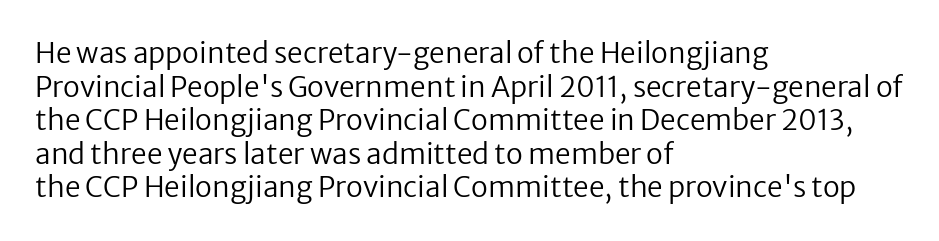
The image shows 28 px regular-weight sans-serif type, upright; set left-aligned, line spacing 1.2x, normal letter spacing, not underlined; low stroke contrast and a medium x-height.
